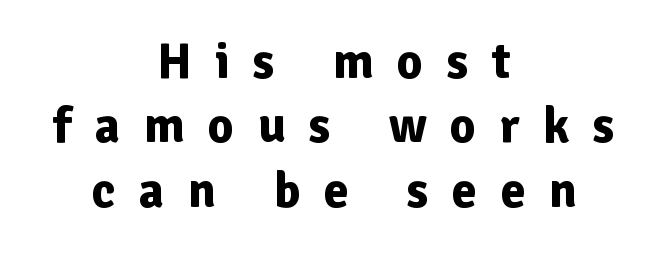
Varying glyph widths throughout — classic text-font behaviour. The typesetter chose a symmetrical, centered arrangement here. Students, observe: this is what conventionally led text looks like. Students, note that the glyphs here are deliberately spaced far apart. Observe the absence of serifs on each vertical stroke in this sample.
